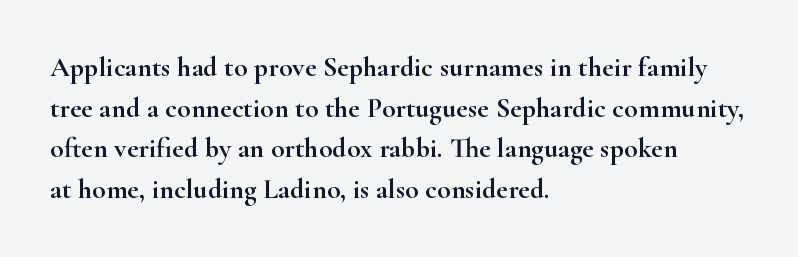
{"serif": "yes", "italic": "no", "width": "wide", "stroke_contrast": "high", "x_height": "small", "monospaced": "no", "underline": "no", "align": "left", "line_spacing": "normal", "line_spacing_ratio": 1.45, "letter_spacing": "normal", "letter_spacing_em": 0.0, "glyph_px": 28}
